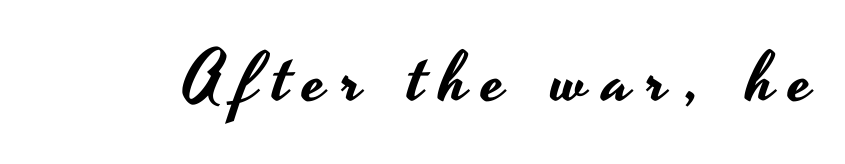
{"serif": "no", "width": "wide", "stroke_contrast": "low", "x_height": "small", "monospaced": "no", "underline": "no", "letter_spacing": "wide", "letter_spacing_em": 0.22, "glyph_px": 69}
